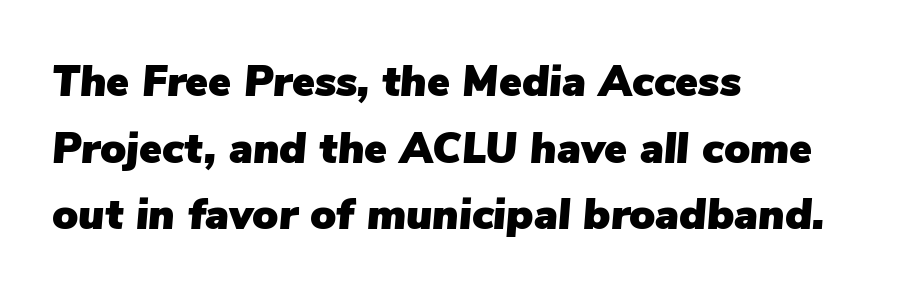
{"italic": "yes", "lean": "right", "slant_degrees": 5, "width": "normal", "stroke_contrast": "low", "x_height": "medium", "monospaced": "no", "underline": "no", "align": "left", "line_spacing": "normal", "line_spacing_ratio": 1.55, "letter_spacing": "normal", "letter_spacing_em": 0.0, "glyph_px": 43}
